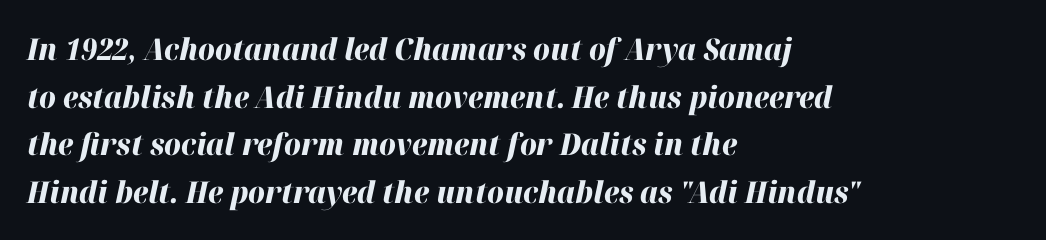
No extra tracking has been applied to these lines. Notice how the passage keeps a crisp vertical edge on the left only. Heavy-handed strokes throughout: this text is bold. The letters advance in unequal steps, a hallmark of proportional type.
